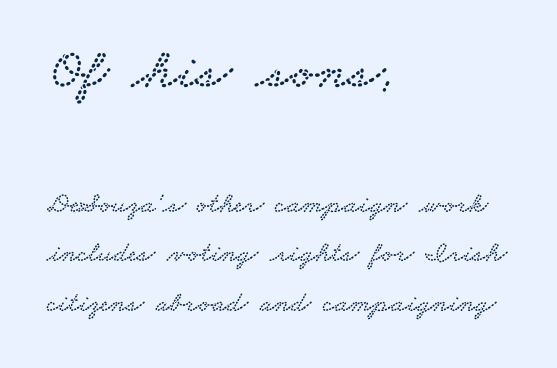
{"width": "wide", "stroke_contrast": "low", "x_height": "small", "monospaced": "no", "underline": "no", "align": "left", "line_spacing": "normal", "line_spacing_ratio": 1.7, "letter_spacing": "normal", "letter_spacing_em": 0.0, "larger_block": "first", "size_ratio": 2.0, "glyph_px": 58}
